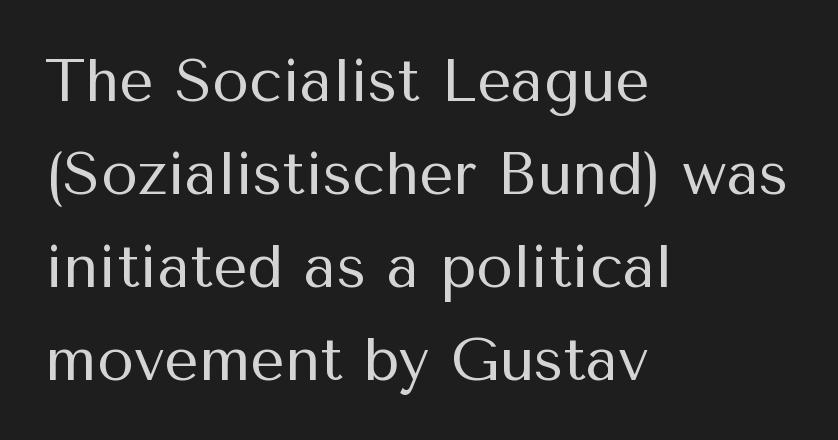
Q: Is the text bold? A: No.
Q: Is the text italic (slanted)? A: No, it is upright.
Q: Is the typeface a serif or a sans-serif typeface? A: Sans-serif.
Q: Is the text underlined? A: No.
Q: How is the paragraph aligned? A: Left-aligned.
Q: Is the spacing between letters normal or unusually wide? A: Normal.
Q: Is the spacing between lines tight, normal or loose? A: Normal.
Q: Width (condensed, normal, or wide)? A: Normal.
Q: Stroke contrast? A: Medium.
Q: x-height? A: Medium.
Q: Monospaced? A: No.
